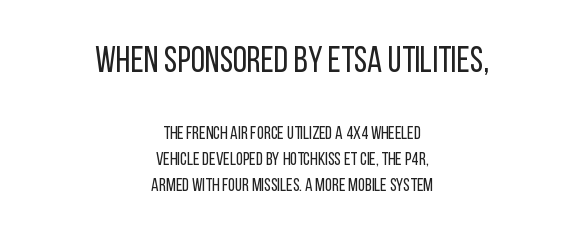
The image shows 36 px regular-weight, condensed sans-serif type, upright; set centered, normal line spacing (1.43x), normal letter spacing, not underlined; the first (top) block is 2.0x larger; low stroke contrast and a large x-height.
